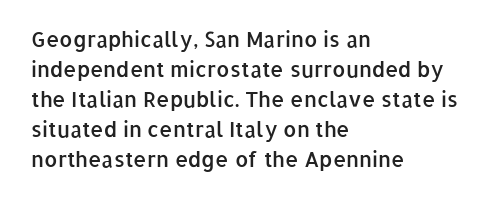
What weight is shown? A semibold, between regular and bold. Nobody touched the tracking dial on this one. This sample keeps an unexceptional amount of space between lines. The typography opts for an upright posture over an oblique one. These lines stack with their left ends in a neat column. The specimen omits any rule beneath the text block's lines.
